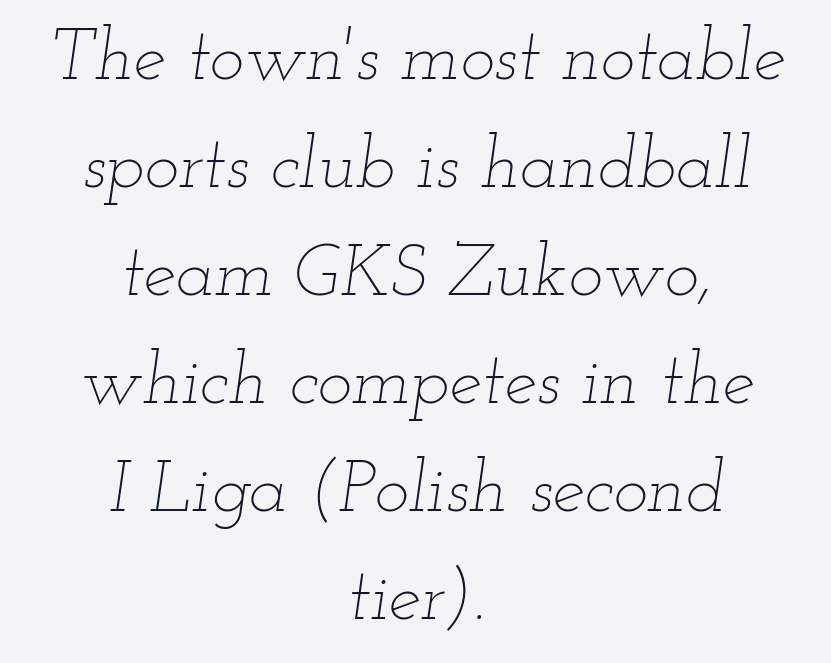
Q: Is the text bold? A: No.
Q: Is the text italic (slanted)? A: Yes, it leans right by about 12 degrees.
Q: Is the text underlined? A: No.
Q: How is the paragraph aligned? A: Centered.
Q: Is the spacing between letters normal or unusually wide? A: Normal.
Q: Is the spacing between lines tight, normal or loose? A: Normal.
Q: Width (condensed, normal, or wide)? A: Wide.
Q: Stroke contrast? A: Low.
Q: x-height? A: Small.
Q: Monospaced? A: No.
